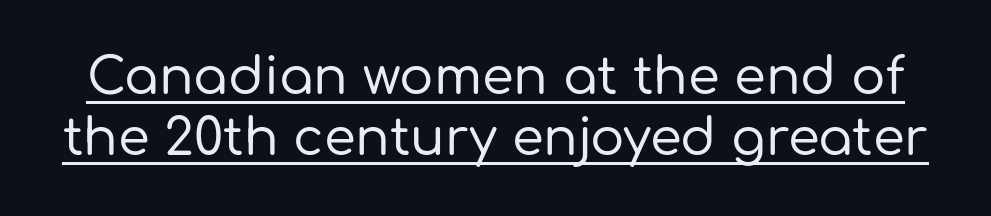
{"serif": "no", "italic": "no", "width": "normal", "stroke_contrast": "low", "x_height": "medium", "monospaced": "no", "underline": "yes", "line_spacing_ratio": 1.19, "letter_spacing": "normal", "letter_spacing_em": 0.0, "glyph_px": 51}
